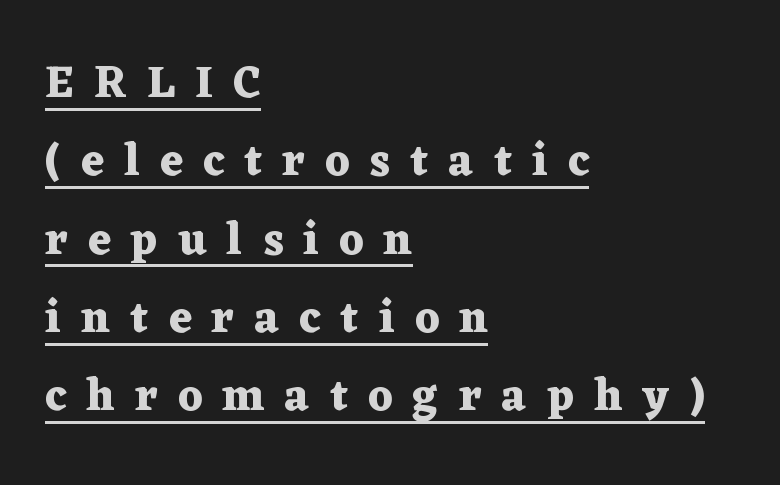
Think of a printed novel: that variable character pitch is what you see here. If you drew a line through each stem, it would be perfectly vertical. Tracking value appears strongly positive — letters spread wide. Examine the stroke ends and you'll spot serifs. The words here are underlined. The typesetter chose a ragged-right arrangement here.
